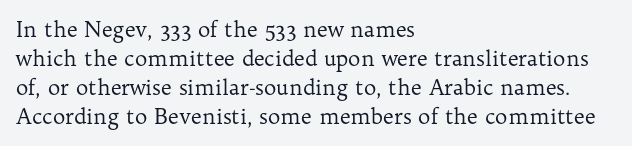
The image shows 21 px text type, upright; set left-aligned, normal line spacing (1.38x), normal letter spacing, not underlined.
